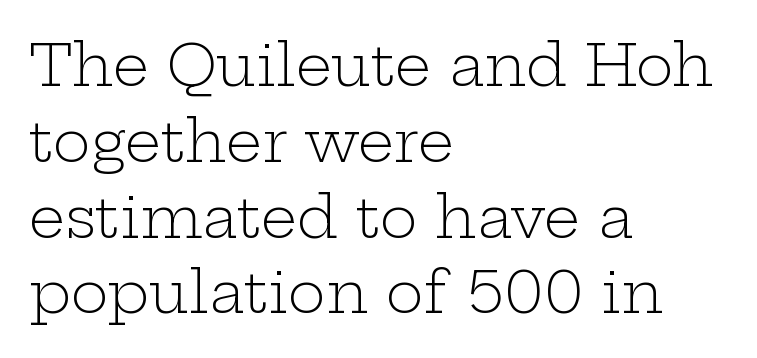
{"serif": "yes", "italic": "no", "bold": "no", "weight": "light", "width": "wide", "stroke_contrast": "low", "x_height": "medium", "monospaced": "no", "underline": "no", "align": "left", "line_spacing": "normal", "line_spacing_ratio": 1.33, "letter_spacing": "normal", "letter_spacing_em": 0.0, "glyph_px": 57}
